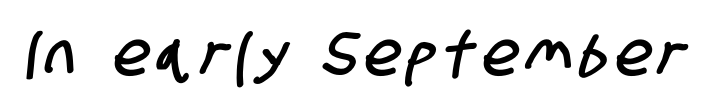
Q: Is the typeface a serif or a sans-serif typeface? A: Sans-serif.
Q: Is the text underlined? A: No.
Q: Width (condensed, normal, or wide)? A: Condensed.
Q: Stroke contrast? A: Low.
Q: x-height? A: Large.
Q: Monospaced? A: No.
